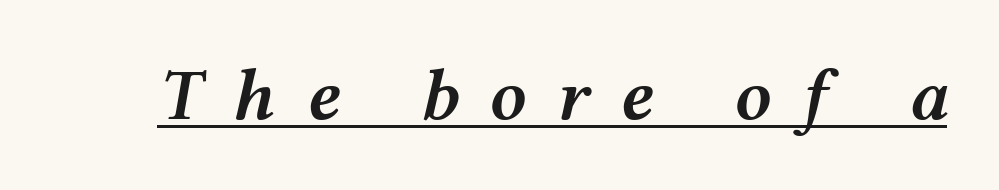
{"italic": "yes", "lean": "right", "slant_degrees": 12, "bold": "semi", "weight": "semibold", "width": "wide", "stroke_contrast": "medium", "x_height": "medium", "monospaced": "no", "underline": "yes", "letter_spacing": "wide", "letter_spacing_em": 0.42, "glyph_px": 73}
